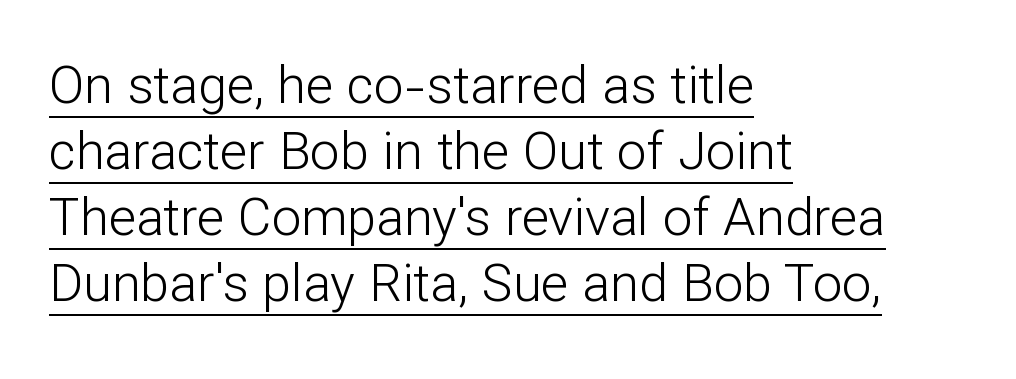
The image shows 52 px light sans-serif type, upright; set left-aligned, normal line spacing (1.27x), normal letter spacing, underlined; low stroke contrast and a medium x-height.
